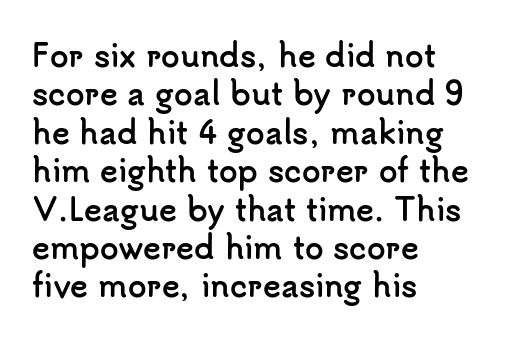
{"serif": "no", "italic": "no", "bold": "yes", "weight": "semibold", "width": "normal", "stroke_contrast": "low", "x_height": "small", "monospaced": "no", "underline": "no", "align": "left", "line_spacing": "normal", "line_spacing_ratio": 1.28, "letter_spacing": "normal", "letter_spacing_em": 0.0, "glyph_px": 30}
